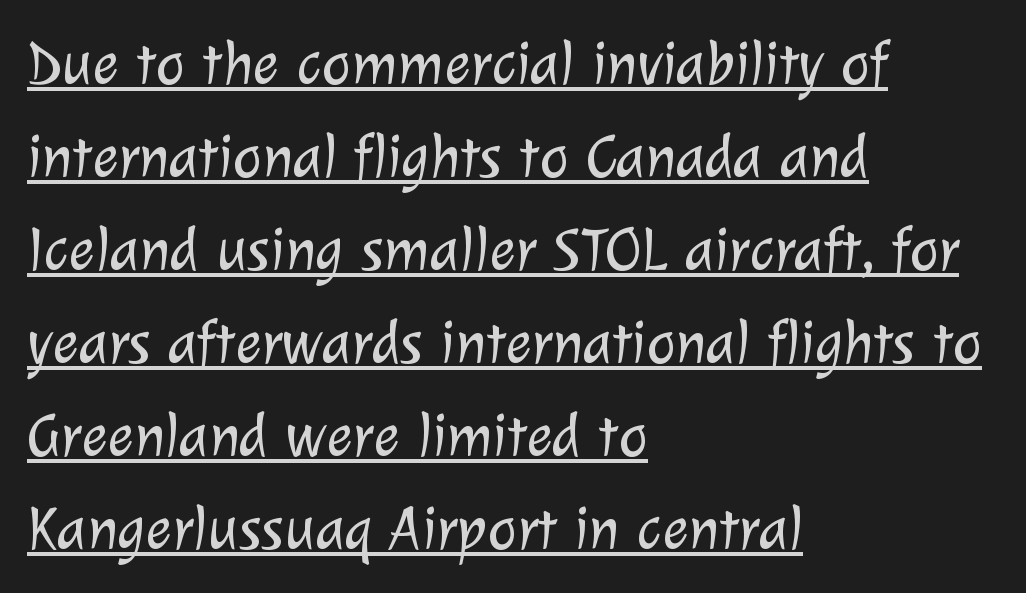
Q: Is the text bold? A: No.
Q: Is the typeface a serif or a sans-serif typeface? A: Sans-serif.
Q: Is the text underlined? A: Yes.
Q: How is the paragraph aligned? A: Left-aligned.
Q: Is the spacing between letters normal or unusually wide? A: Normal.
Q: Is the spacing between lines tight, normal or loose? A: Normal.
Q: Width (condensed, normal, or wide)? A: Normal.
Q: Stroke contrast? A: Low.
Q: x-height? A: Medium.
Q: Monospaced? A: No.
